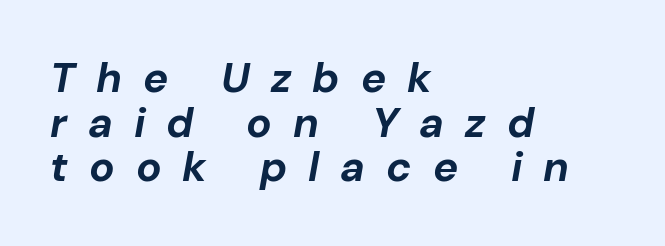
{"italic": "yes", "lean": "right", "slant_degrees": 10, "bold": "yes", "weight": "bold", "width": "normal", "stroke_contrast": "low", "x_height": "medium", "monospaced": "no", "underline": "no", "align": "left", "line_spacing": "tight", "line_spacing_ratio": 1.06, "letter_spacing": "wide", "letter_spacing_em": 0.5, "glyph_px": 42}
